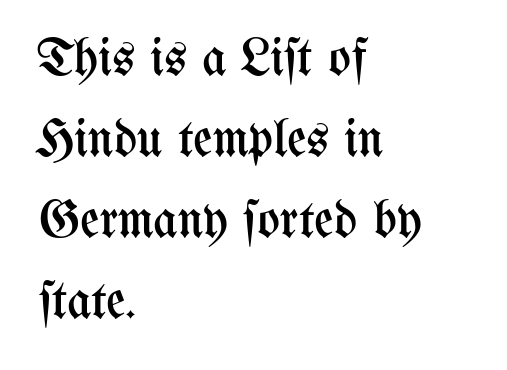
The typography opts for an upright posture over an oblique one. The weight would be labelled regular, book, light, or lighter still. A typesetter would call this leading conventional body-copy spacing. The horizontal fit of the characters is conventional and even.
